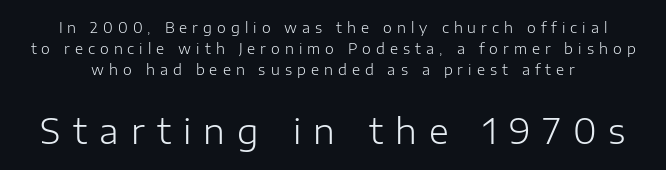
The image shows 34 px light sans-serif type, upright; set normal line spacing (1.49x), unusually wide letter spacing (+0.36 em), not underlined; the second (bottom) block is 2.43x larger; low stroke contrast and a medium x-height.
